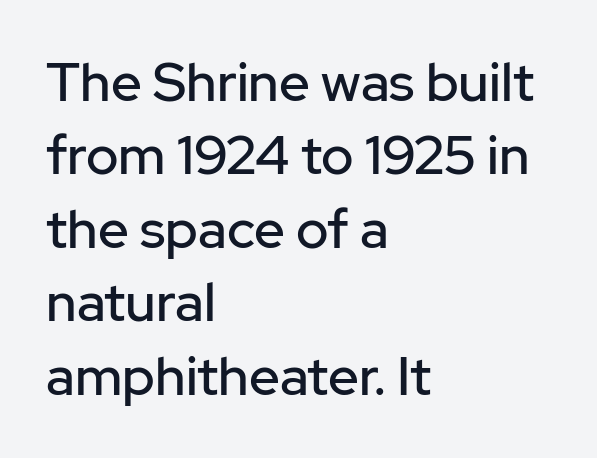
The ragged edge is on the right, which tells us the setting is flush left. You could not count columns in this text — the font is proportionally spaced. Vertical strokes here are truly vertical. The face used here is a sans, in the tradition of grotesques and geometrics.
